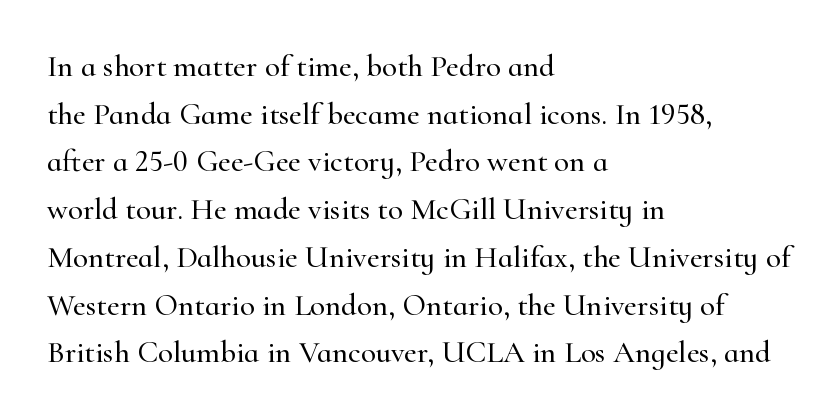
{"serif": "yes", "italic": "no", "width": "normal", "stroke_contrast": "high", "x_height": "small", "monospaced": "no", "underline": "no", "align": "left", "line_spacing": "normal", "line_spacing_ratio": 1.54, "letter_spacing": "normal", "letter_spacing_em": 0.0, "glyph_px": 31}
